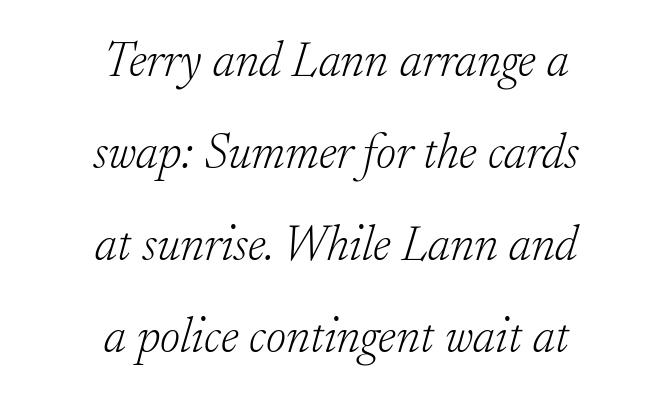
Is this a sans? No — the strokes have serifs. A bare baseline throughout the passage. These glyphs show unthickened strokes, regular width or finer. Characters follow at the spacing the type designer built in.
